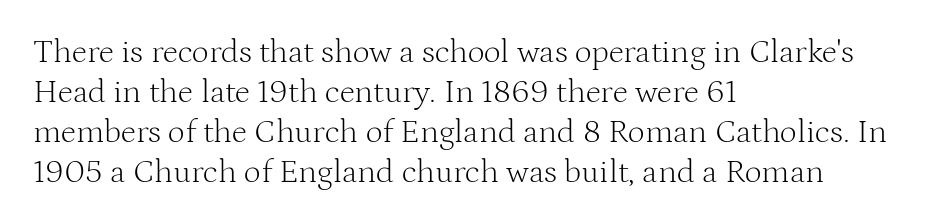
{"serif": "yes", "italic": "no", "bold": "no", "weight": "light", "width": "normal", "stroke_contrast": "medium", "x_height": "medium", "monospaced": "no", "underline": "no", "align": "left", "line_spacing_ratio": 1.21, "letter_spacing": "normal", "letter_spacing_em": 0.0, "glyph_px": 33}
